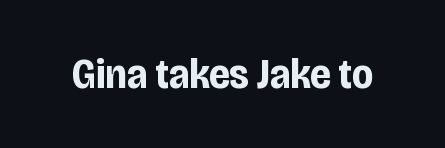
Q: Is the text bold? A: Yes.
Q: Is the text italic (slanted)? A: No, it is upright.
Q: Is the typeface a serif or a sans-serif typeface? A: Sans-serif.
Q: Is the text underlined? A: No.
Q: Is the spacing between letters normal or unusually wide? A: Normal.
Q: Width (condensed, normal, or wide)? A: Condensed.
Q: Stroke contrast? A: Low.
Q: x-height? A: Large.
Q: Monospaced? A: No.
